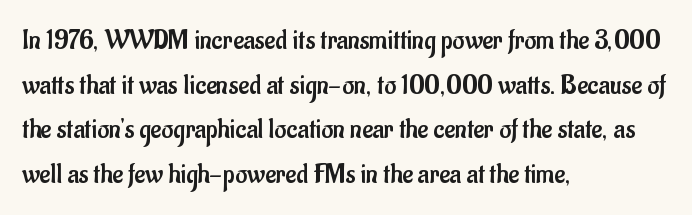
The specimen omits any rule beneath the text block's lines. The typeface chosen for these lines omits serifs. These lines are rendered in a variable-pitch font. If you drew a ruler down the left edge, every line would touch it. There is no visible air inserted between adjacent glyphs. Summary of weight: not heavy and not bold.
